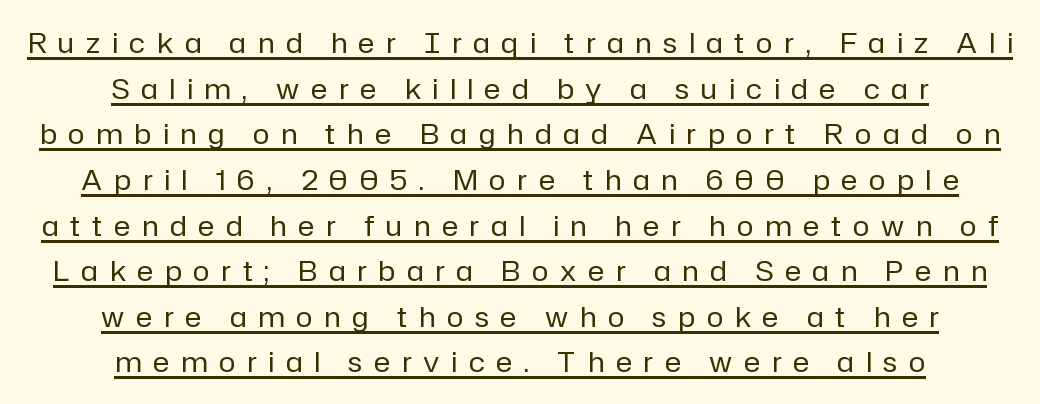
The image shows 28 px regular-weight sans-serif type, upright; set centered, normal line spacing (1.63x), unusually wide letter spacing (+0.42 em), underlined; low stroke contrast and a medium x-height.
